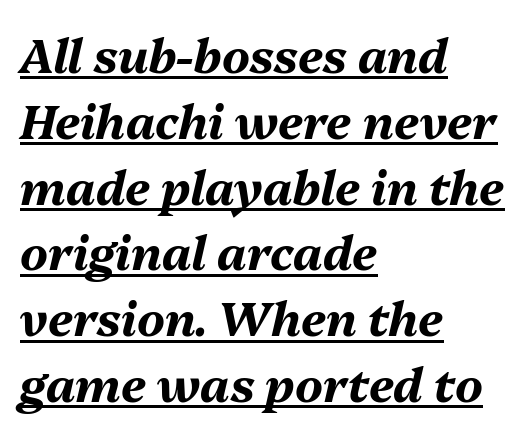
The image shows 47 px bold type, italic (leaning right); set left-aligned, normal line spacing (1.4x), normal letter spacing, underlined; medium stroke contrast and a medium x-height.
